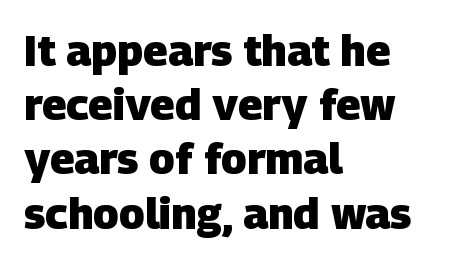
Q: Is the text bold? A: Yes.
Q: Is the typeface a serif or a sans-serif typeface? A: Sans-serif.
Q: Is the text underlined? A: No.
Q: How is the paragraph aligned? A: Left-aligned.
Q: Is the spacing between letters normal or unusually wide? A: Normal.
Q: Is the spacing between lines tight, normal or loose? A: Normal.
Q: Width (condensed, normal, or wide)? A: Normal.
Q: Stroke contrast? A: Low.
Q: x-height? A: Large.
Q: Monospaced? A: No.
